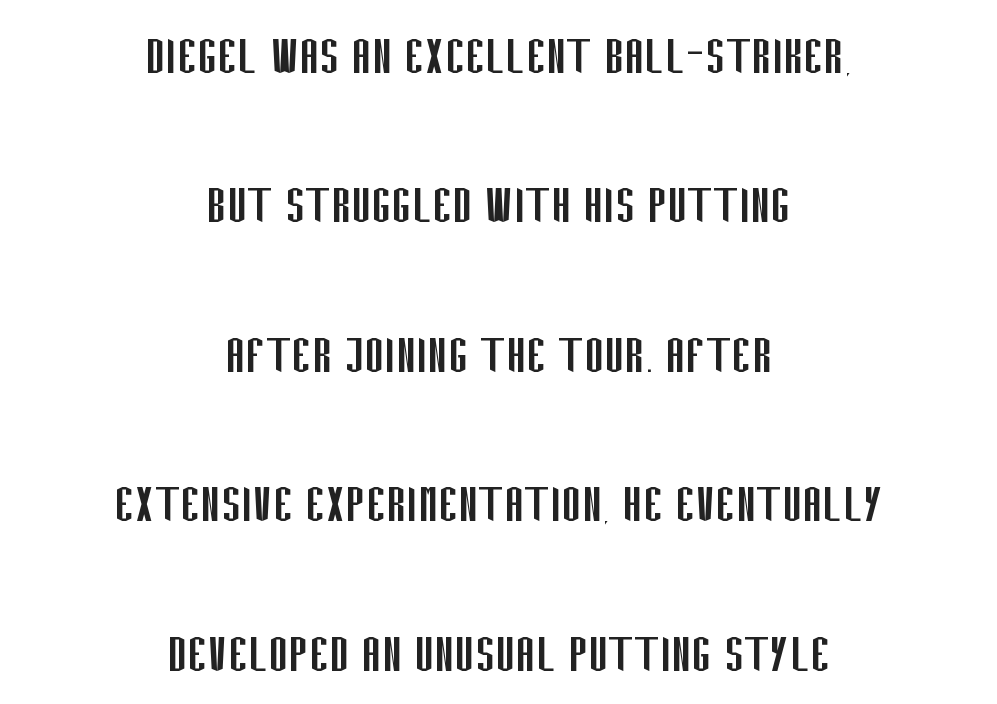
No heavy texture on the line: the type isn't bold. Whoever set this chose breathing room over compactness in the vertical rhythm. If you folded the block vertically in half, each line would mirror itself in length. This sample uses an upright cut, with every glyph sitting square on the baseline. Check under the words: just untouched page.
